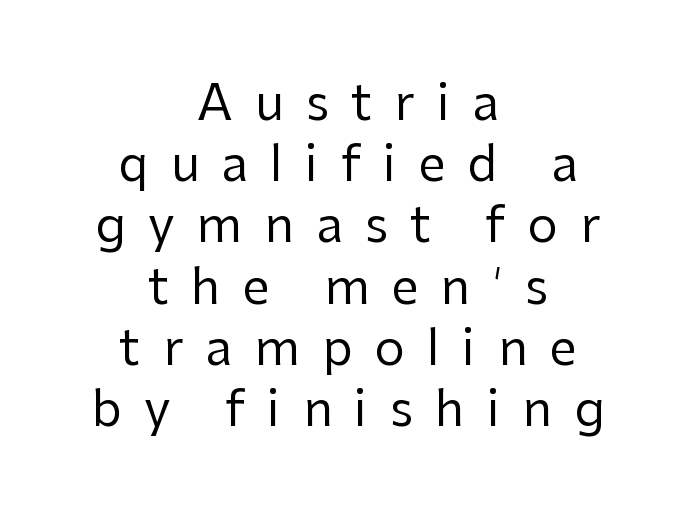
The image shows 49 px regular-weight sans-serif type, upright; set centered, normal line spacing (1.25x), unusually wide letter spacing (+0.45 em), not underlined; low stroke contrast and a medium x-height.
